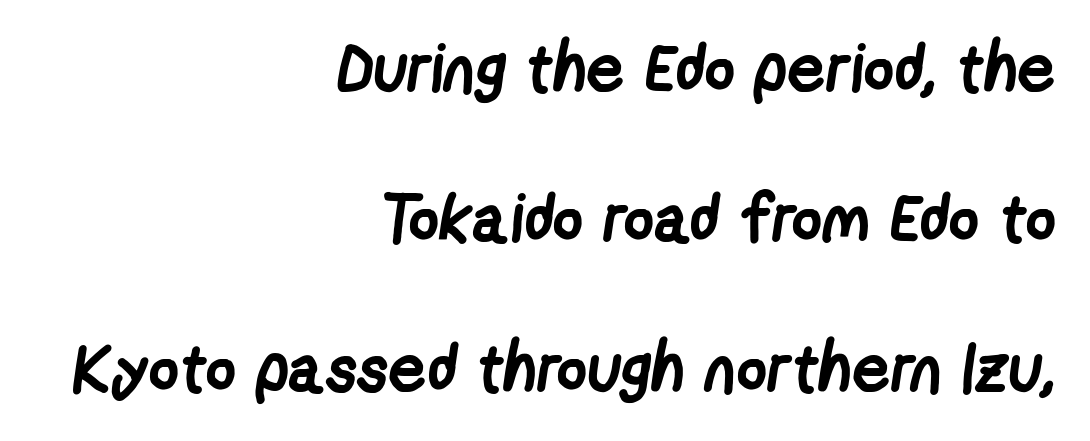
{"serif": "no", "bold": "yes", "weight": "semibold", "width": "condensed", "stroke_contrast": "low", "x_height": "medium", "monospaced": "no", "underline": "no", "align": "right", "line_spacing": "loose", "line_spacing_ratio": 2.24, "letter_spacing": "normal", "letter_spacing_em": 0.0, "glyph_px": 67}
